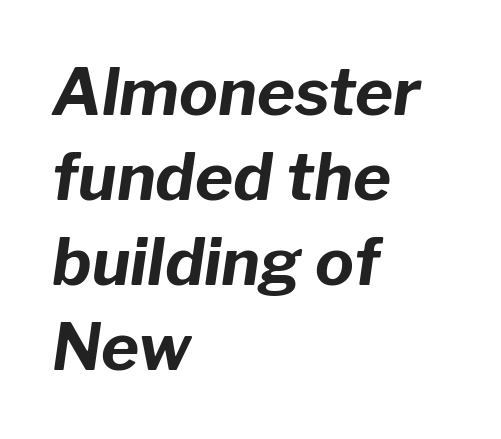
Rendered with sloped, italic letterforms. These lines carry a lot of weight — the face is fully bold. Think of a printed novel: that variable character pitch is what you see here. A bare baseline throughout the passage. Horizontal bands of white between lines are of average thickness. Short and long lines alike share a common starting point at left.
